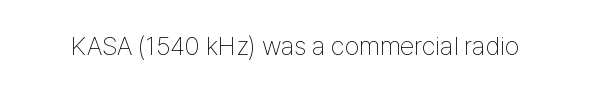
Q: Is the text bold? A: No.
Q: Is the text italic (slanted)? A: No, it is upright.
Q: Is the text underlined? A: No.
Q: Is the spacing between letters normal or unusually wide? A: Normal.
